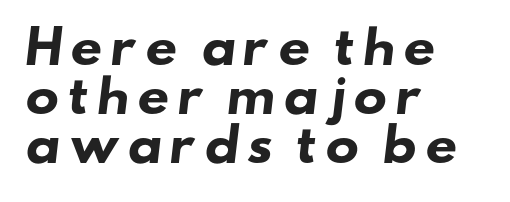
Q: Is the text bold? A: Yes.
Q: Is the typeface a serif or a sans-serif typeface? A: Sans-serif.
Q: Is the text underlined? A: No.
Q: How is the paragraph aligned? A: Left-aligned.
Q: Is the spacing between lines tight, normal or loose? A: Tight.
Q: Width (condensed, normal, or wide)? A: Wide.
Q: Stroke contrast? A: Low.
Q: x-height? A: Small.
Q: Monospaced? A: No.
